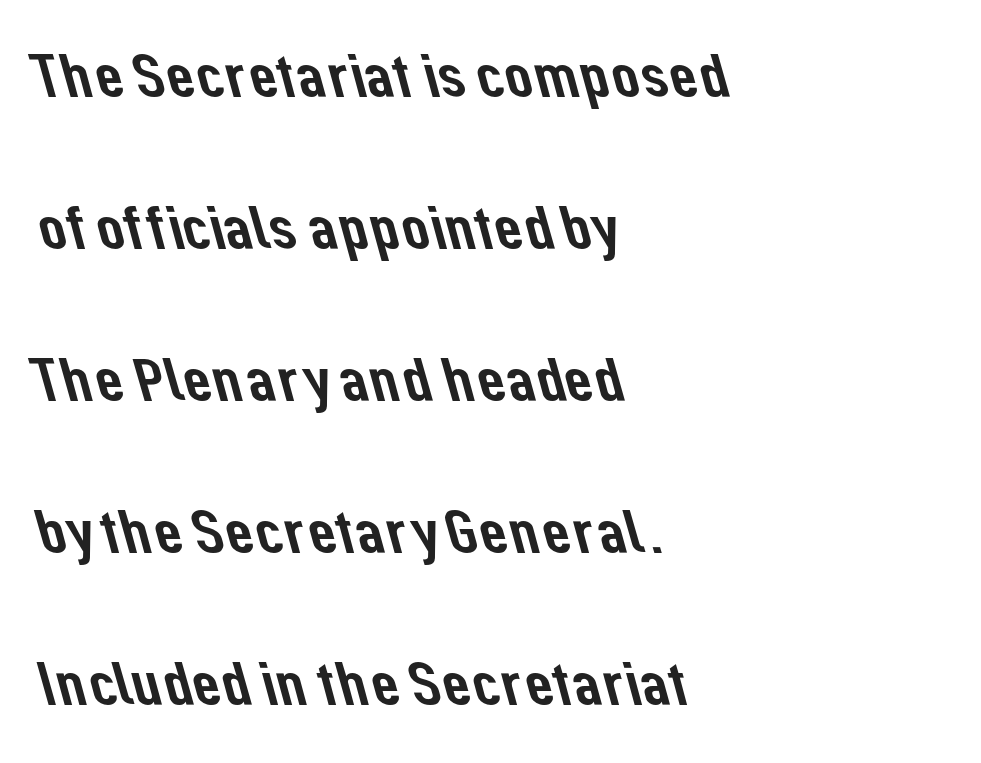
Letterform terminals end flat and unadorned throughout the passage. Proportional: the letters do not fall into vertical columns. These lines keep a tight, regular rhythm from letter to letter. Beneath every word, the page is bare. Reading down the block, your eye returns to a fixed left position each line. Baseline-to-baseline distance is far greater than the letter height.
